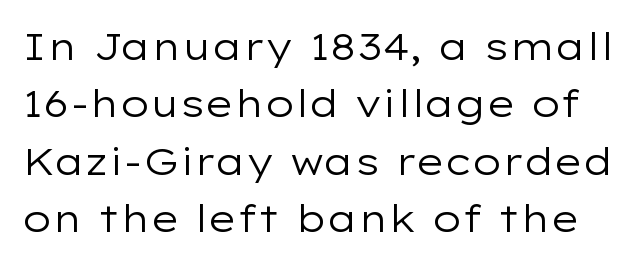
Q: Is the text bold? A: No.
Q: Is the text italic (slanted)? A: No, it is upright.
Q: Is the typeface a serif or a sans-serif typeface? A: Sans-serif.
Q: Is the text underlined? A: No.
Q: Is the spacing between letters normal or unusually wide? A: Normal.
Q: Is the spacing between lines tight, normal or loose? A: Normal.
Q: Width (condensed, normal, or wide)? A: Wide.
Q: Stroke contrast? A: Low.
Q: x-height? A: Medium.
Q: Monospaced? A: No.
